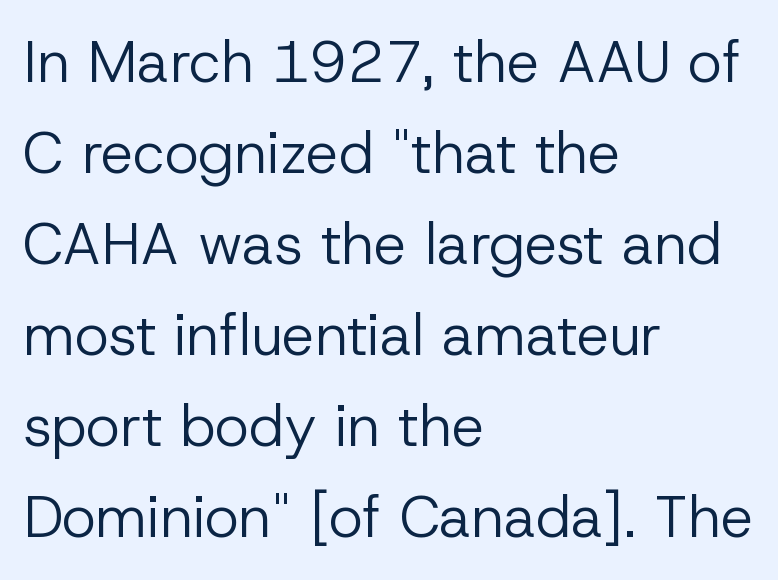
The image shows 58 px regular-weight sans-serif type, upright; set left-aligned, normal line spacing (1.57x), normal letter spacing, not underlined; low stroke contrast and a medium x-height.
